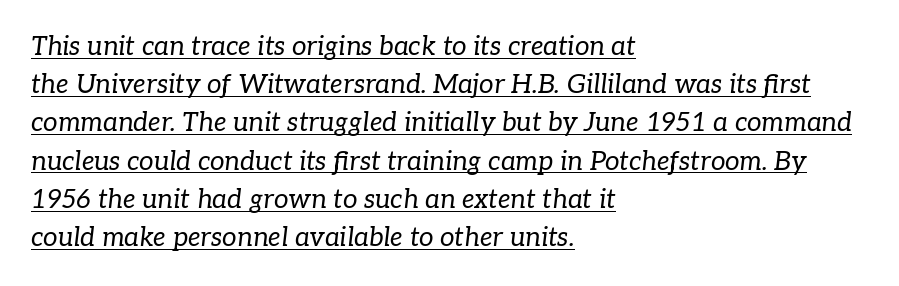
The compositor pushed each line to the left boundary. The typography opts for an oblique posture over an upright one. The glyphs are accompanied by a horizontal stroke just below them. Inter-character spacing is left at the font's built-in metrics. The line-height multiplier appears to be the usual default.
